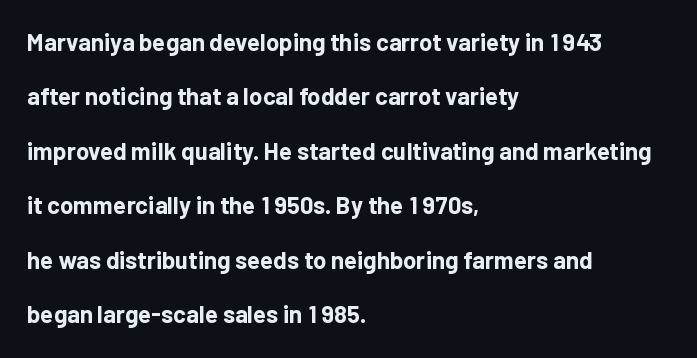
The image shows 24 px bold type, upright; set left-aligned, loose line spacing (2.27x), normal letter spacing, not underlined.
